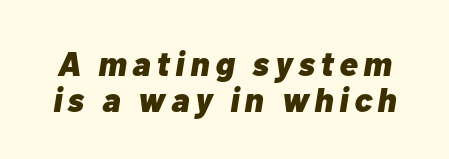
Q: Is the text bold? A: Yes.
Q: Is the text italic (slanted)? A: Yes, it leans right by about 10 degrees.
Q: Is the text underlined? A: No.
Q: Is the spacing between lines tight, normal or loose? A: Tight.
Q: Width (condensed, normal, or wide)? A: Normal.
Q: Stroke contrast? A: Low.
Q: x-height? A: Medium.
Q: Monospaced? A: No.
